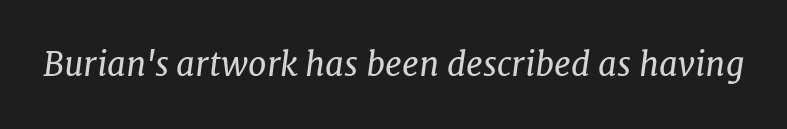
The image shows 33 px regular-weight serif type, italic (leaning right); set normal letter spacing, not underlined; low stroke contrast and a medium x-height.
